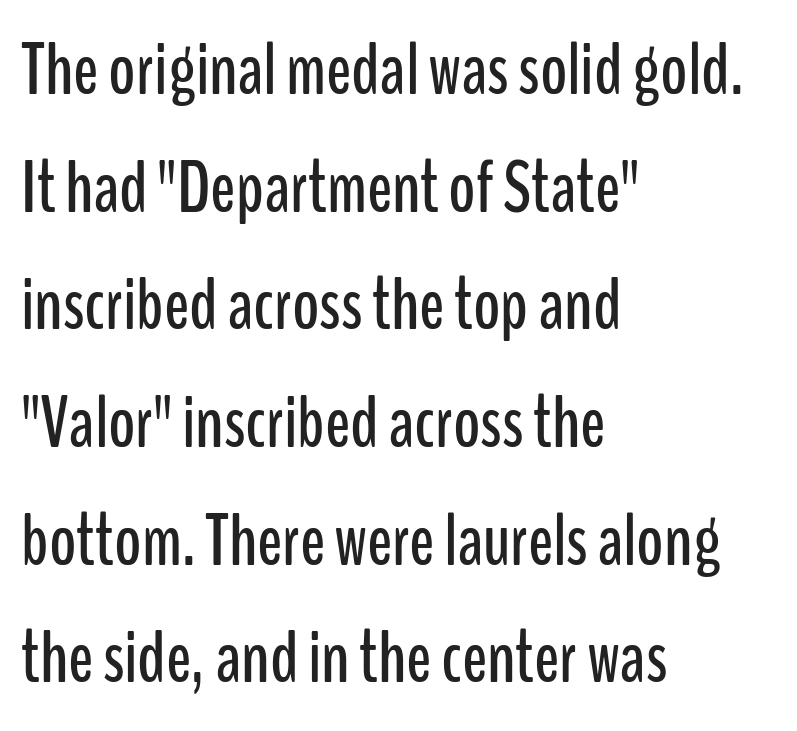
{"serif": "no", "italic": "no", "width": "condensed", "stroke_contrast": "low", "x_height": "medium", "monospaced": "no", "underline": "no", "align": "left", "line_spacing": "normal", "line_spacing_ratio": 1.59, "letter_spacing": "normal", "letter_spacing_em": 0.0, "glyph_px": 74}
